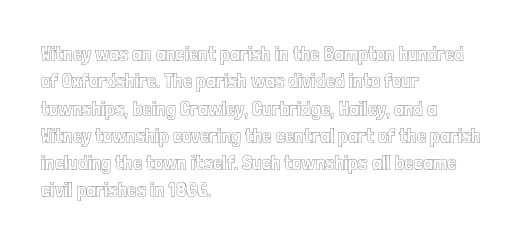
Q: Is the text italic (slanted)? A: No, it is upright.
Q: Is the text underlined? A: No.
Q: How is the paragraph aligned? A: Left-aligned.
Q: Is the spacing between letters normal or unusually wide? A: Normal.
Q: Is the spacing between lines tight, normal or loose? A: Normal.
